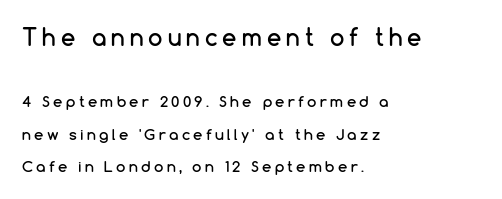
The image shows 23 px text type, upright; set left-aligned, loose line spacing (2.19x), unusually wide letter spacing (+0.22 em), not underlined; the first (top) block is 1.53x larger.
